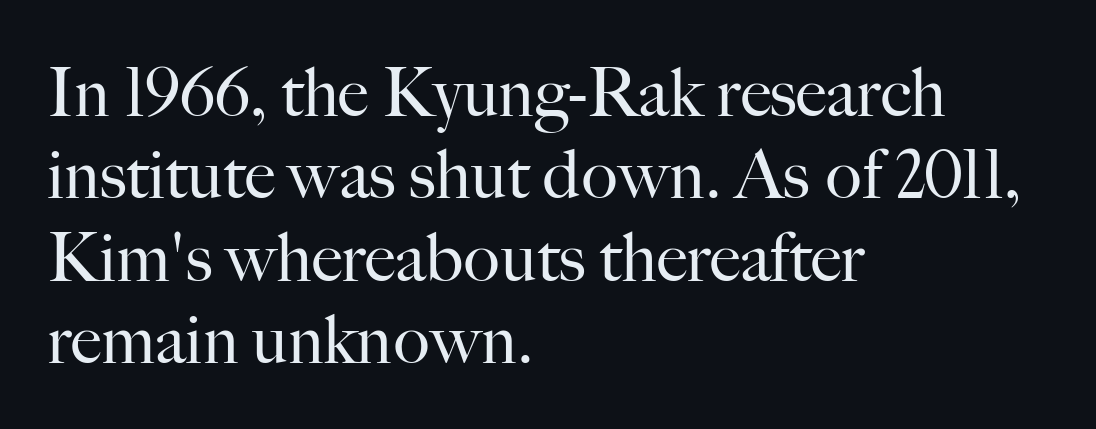
Q: Is the text bold? A: No.
Q: Is the text italic (slanted)? A: No, it is upright.
Q: Is the typeface a serif or a sans-serif typeface? A: Serif.
Q: Is the text underlined? A: No.
Q: How is the paragraph aligned? A: Left-aligned.
Q: Is the spacing between letters normal or unusually wide? A: Normal.
Q: Width (condensed, normal, or wide)? A: Normal.
Q: Stroke contrast? A: High.
Q: x-height? A: Small.
Q: Monospaced? A: No.
